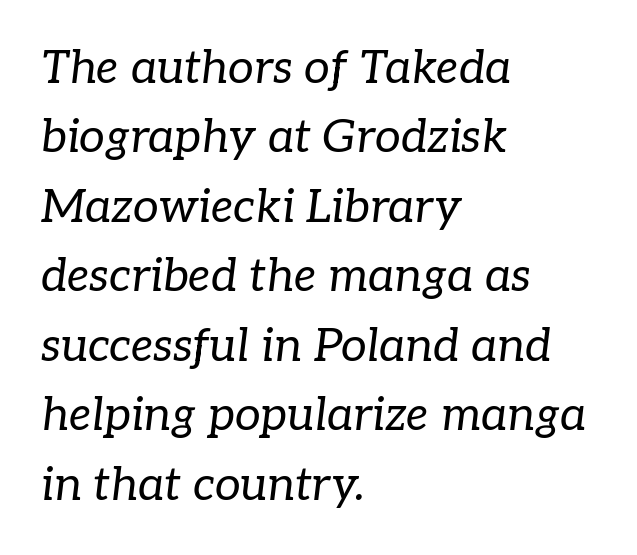
Q: Is the text bold? A: No.
Q: Is the text italic (slanted)? A: Yes, it leans right by about 7 degrees.
Q: Is the typeface a serif or a sans-serif typeface? A: Serif.
Q: Is the text underlined? A: No.
Q: How is the paragraph aligned? A: Left-aligned.
Q: Is the spacing between letters normal or unusually wide? A: Normal.
Q: Is the spacing between lines tight, normal or loose? A: Normal.
Q: Width (condensed, normal, or wide)? A: Normal.
Q: Stroke contrast? A: Low.
Q: x-height? A: Medium.
Q: Monospaced? A: No.
